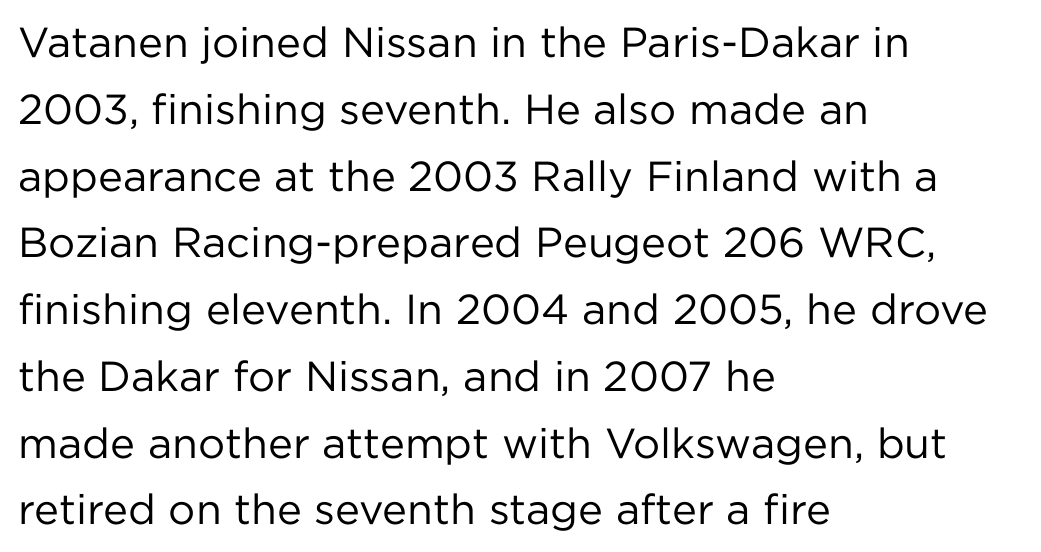
The image shows 42 px regular-weight sans-serif type, upright; set left-aligned, normal line spacing (1.59x), normal letter spacing, not underlined; low stroke contrast and a medium x-height.
